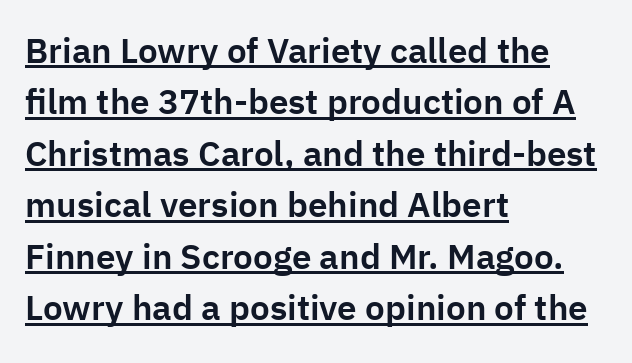
{"serif": "no", "italic": "no", "width": "normal", "stroke_contrast": "low", "x_height": "medium", "monospaced": "no", "underline": "yes", "align": "left", "line_spacing": "normal", "line_spacing_ratio": 1.47, "letter_spacing": "normal", "letter_spacing_em": 0.0, "glyph_px": 35}
